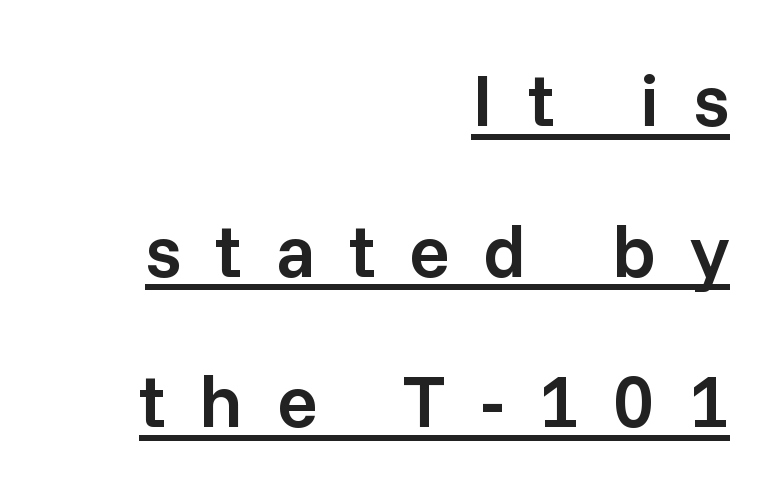
Q: Is the text bold? A: Semi-bold.
Q: Is the text italic (slanted)? A: No, it is upright.
Q: Is the typeface a serif or a sans-serif typeface? A: Sans-serif.
Q: Is the text underlined? A: Yes.
Q: How is the paragraph aligned? A: Right-aligned.
Q: Is the spacing between letters normal or unusually wide? A: Unusually wide.
Q: Is the spacing between lines tight, normal or loose? A: Loose.
Q: Width (condensed, normal, or wide)? A: Normal.
Q: Stroke contrast? A: Low.
Q: x-height? A: Medium.
Q: Monospaced? A: No.
